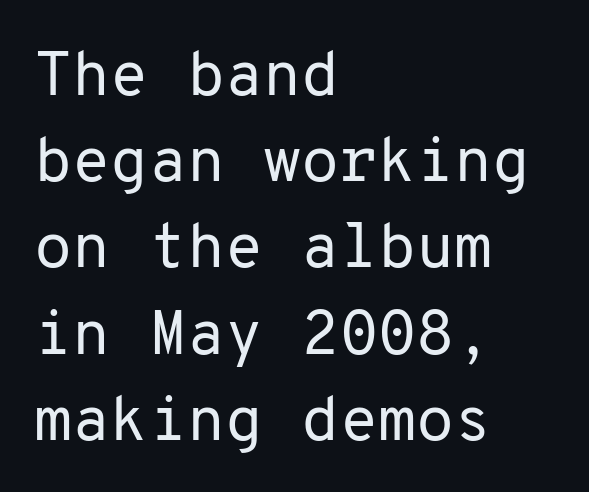
Q: Is the text bold? A: No.
Q: Is the text italic (slanted)? A: No, it is upright.
Q: Is the typeface a serif or a sans-serif typeface? A: Sans-serif.
Q: Is the text underlined? A: No.
Q: How is the paragraph aligned? A: Left-aligned.
Q: Is the spacing between letters normal or unusually wide? A: Normal.
Q: Is the spacing between lines tight, normal or loose? A: Normal.
Q: Width (condensed, normal, or wide)? A: Normal.
Q: Stroke contrast? A: Low.
Q: x-height? A: Medium.
Q: Monospaced? A: Yes.
